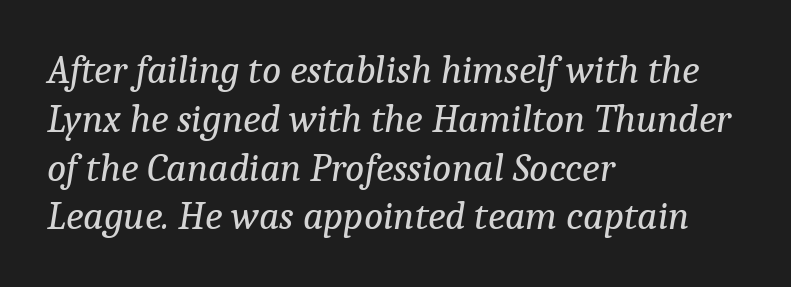
{"serif": "yes", "italic": "yes", "lean": "right", "slant_degrees": 9, "bold": "no", "weight": "regular", "width": "normal", "stroke_contrast": "low", "x_height": "medium", "monospaced": "no", "underline": "no", "align": "left", "line_spacing_ratio": 1.22, "letter_spacing": "normal", "letter_spacing_em": 0.0, "glyph_px": 40}
